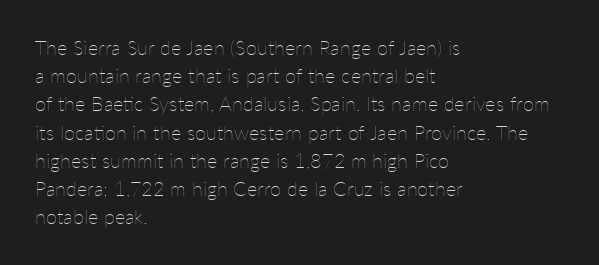
{"italic": "no", "bold": "no", "underline": "no", "align": "left", "line_spacing": "normal", "line_spacing_ratio": 1.41, "letter_spacing": "normal", "letter_spacing_em": 0.0, "glyph_px": 20}
